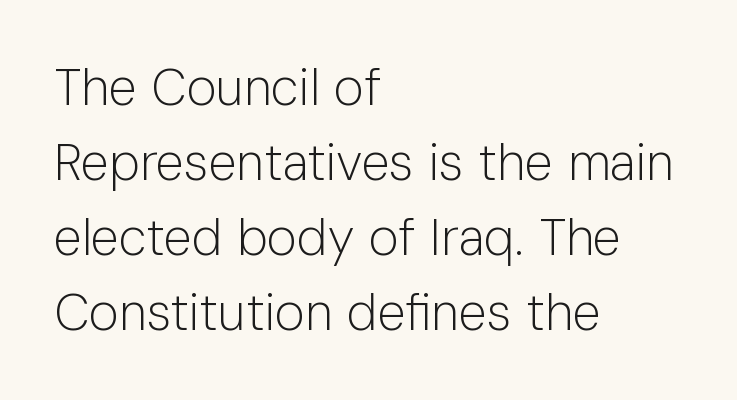
The image shows 51 px light sans-serif type, upright; set left-aligned, normal line spacing (1.47x), normal letter spacing, not underlined; low stroke contrast and a medium x-height.
